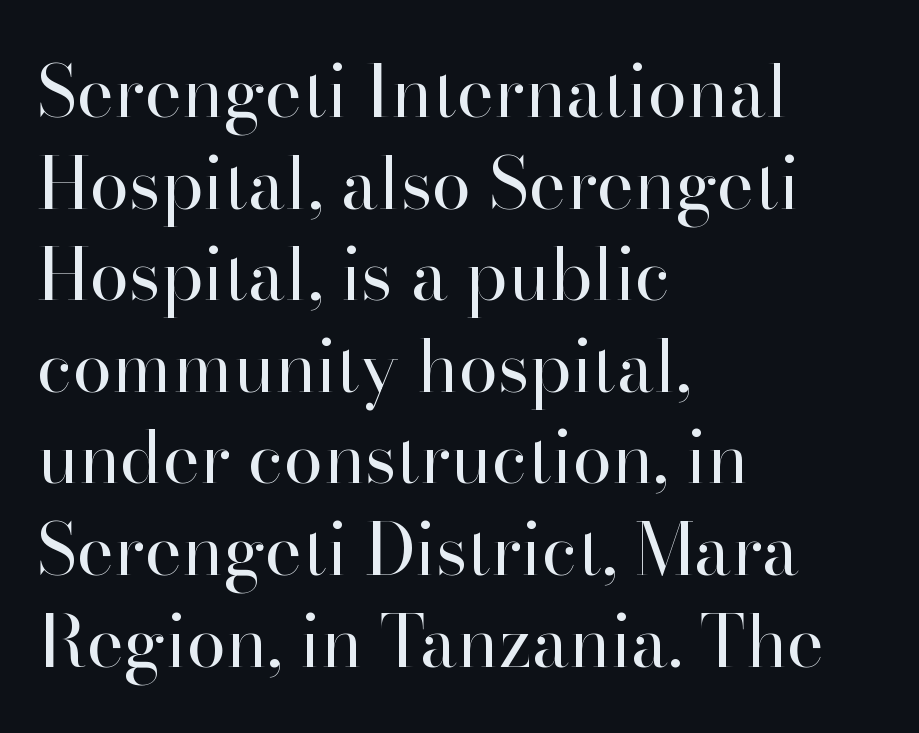
{"serif": "yes", "italic": "no", "bold": "no", "weight": "regular", "width": "normal", "stroke_contrast": "high", "x_height": "small", "monospaced": "no", "underline": "no", "align": "left", "line_spacing": "normal", "line_spacing_ratio": 1.29, "letter_spacing": "normal", "letter_spacing_em": 0.0, "glyph_px": 71}
